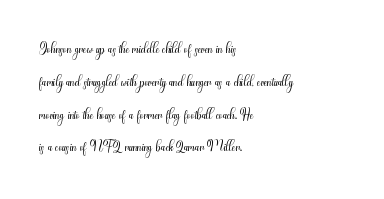
Q: Is the text bold? A: No.
Q: Is the text italic (slanted)? A: Yes.
Q: Is the text underlined? A: No.
Q: How is the paragraph aligned? A: Left-aligned.
Q: Is the spacing between letters normal or unusually wide? A: Normal.
Q: Is the spacing between lines tight, normal or loose? A: Normal.
